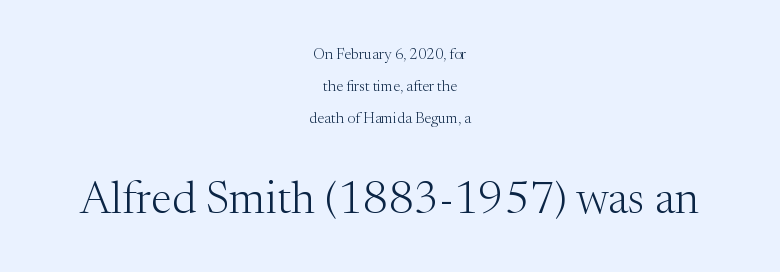
Does extra space separate the letters? No, they use regular spacing. The baseline area is clear. Spacing verdict: proportional, widths tailored to each character. The letters stand upright; this is a roman face. Horizontal alignment here is central, giving a formal, balanced look. Heaviness? Minimal to ordinary, like unemphasized prose.
